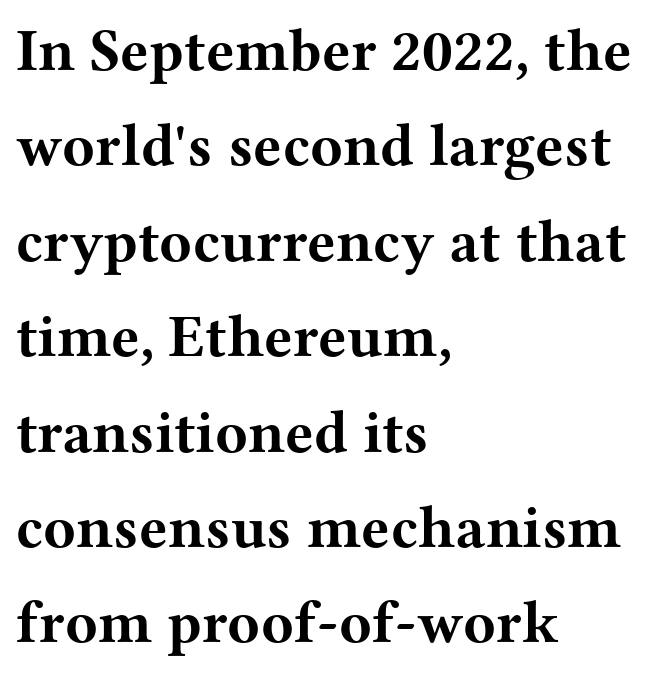
Q: Is the text bold? A: Yes.
Q: Is the text italic (slanted)? A: No, it is upright.
Q: Is the typeface a serif or a sans-serif typeface? A: Serif.
Q: Is the text underlined? A: No.
Q: How is the paragraph aligned? A: Left-aligned.
Q: Is the spacing between letters normal or unusually wide? A: Normal.
Q: Is the spacing between lines tight, normal or loose? A: Normal.
Q: Width (condensed, normal, or wide)? A: Wide.
Q: Stroke contrast? A: Medium.
Q: x-height? A: Medium.
Q: Monospaced? A: No.
